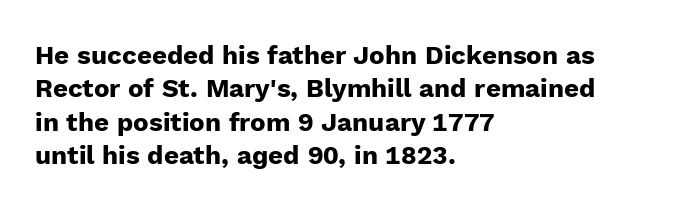
The image shows 26 px bold type, upright; set left-aligned, normal line spacing (1.28x), normal letter spacing, not underlined.
